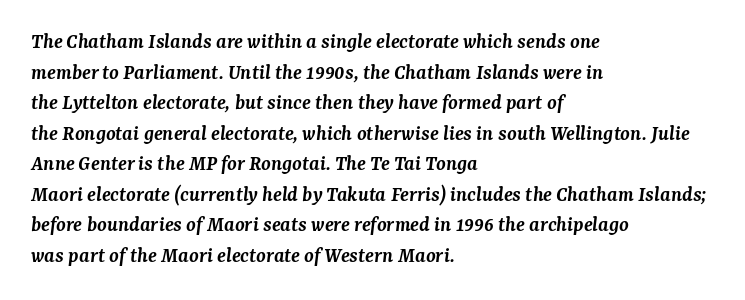
Style check: oblique. Quick note: underline off. These lines sit exactly where default settings would place them. Here the glyphs are tracked normally, forming tight word shapes. Horizontal alignment here is leftward, the default for most running prose.
